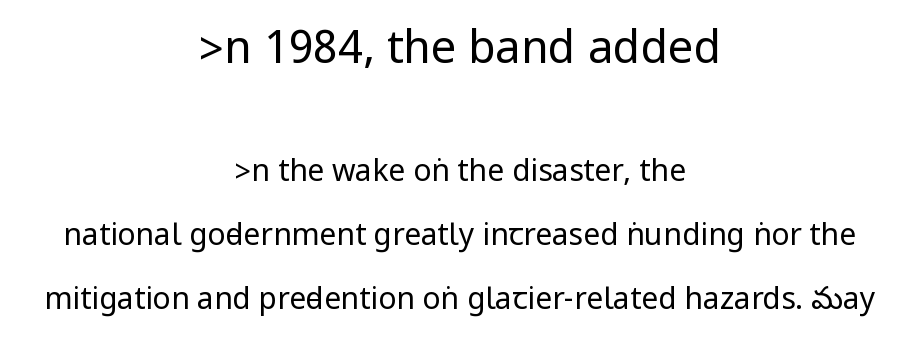
The image shows 45 px regular-weight, condensed sans-serif type, upright; set centered, loose line spacing (2.13x), normal letter spacing, not underlined; the first (top) block is 1.5x larger; low stroke contrast.
